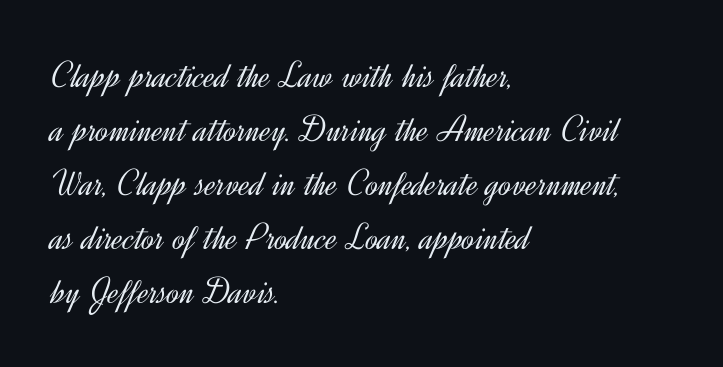
{"serif": "no", "bold": "no", "weight": "light", "width": "normal", "x_height": "small", "monospaced": "no", "underline": "no", "align": "left", "line_spacing": "normal", "line_spacing_ratio": 1.42, "letter_spacing": "normal", "letter_spacing_em": 0.0, "glyph_px": 38}
